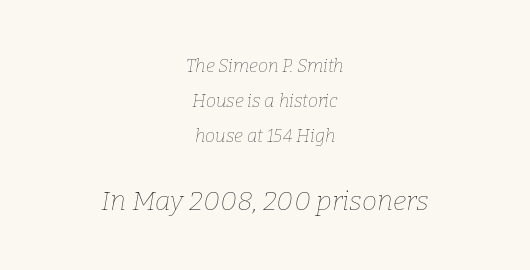
Q: Is the text bold? A: No.
Q: Is the text italic (slanted)? A: Yes, it leans right by about 9 degrees.
Q: Is the text underlined? A: No.
Q: How is the paragraph aligned? A: Centered.
Q: Is the spacing between letters normal or unusually wide? A: Normal.
Q: Is the spacing between lines tight, normal or loose? A: Loose.
Q: Which block of text is set in a larger size, the first (top) or the second (bottom)? A: The second (bottom) one.
